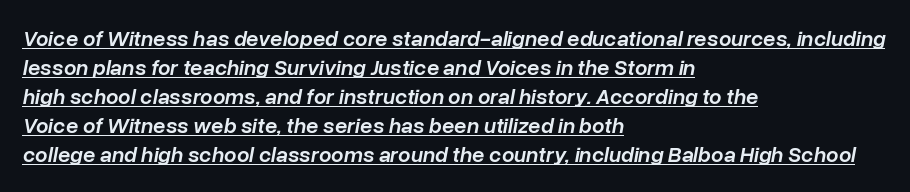
Q: Is the text bold? A: Semi-bold.
Q: Is the text italic (slanted)? A: Yes, it leans right by about 10 degrees.
Q: Is the text underlined? A: Yes.
Q: How is the paragraph aligned? A: Left-aligned.
Q: Is the spacing between letters normal or unusually wide? A: Normal.
Q: Is the spacing between lines tight, normal or loose? A: Normal.
